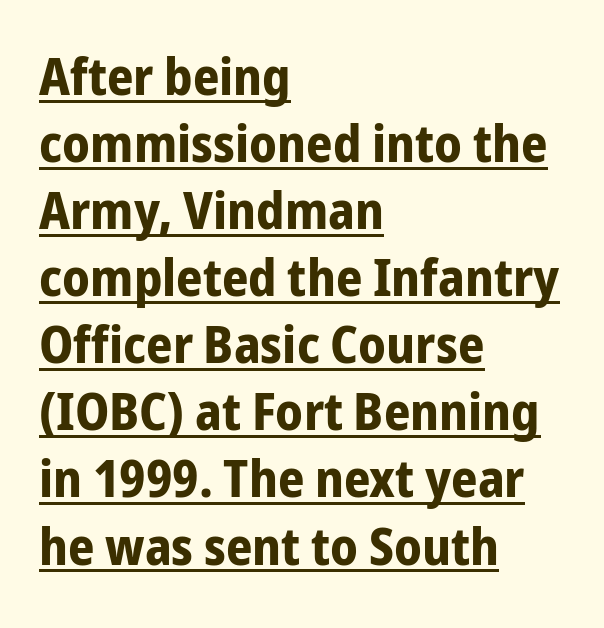
The image shows 52 px bold, condensed sans-serif type, upright; set left-aligned, normal line spacing (1.29x), normal letter spacing, underlined; low stroke contrast and a medium x-height.
